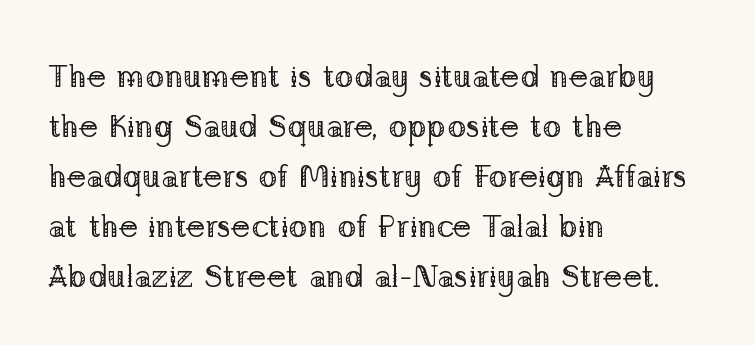
The image shows 32 px regular-weight serif type, upright; set left-aligned, normal line spacing (1.56x), normal letter spacing, not underlined; low stroke contrast and a medium x-height.
